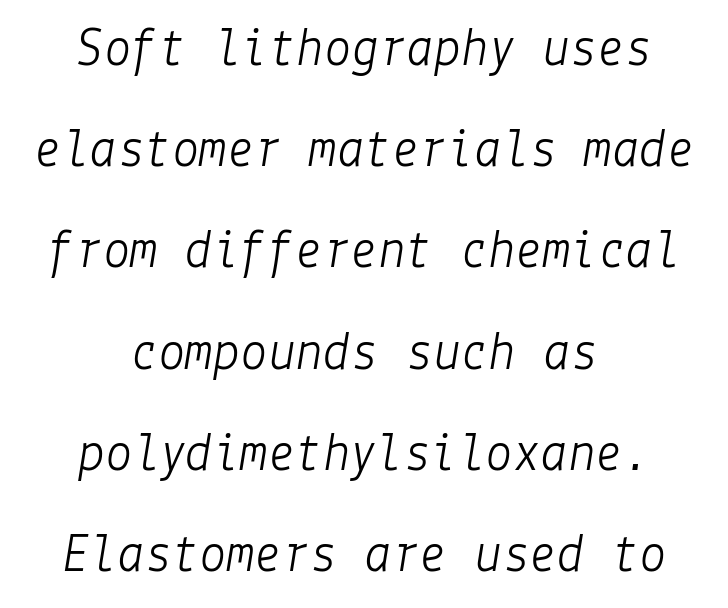
Q: Is the text bold? A: No.
Q: Is the text italic (slanted)? A: Yes, it leans right by about 9 degrees.
Q: Is the text underlined? A: No.
Q: How is the paragraph aligned? A: Centered.
Q: Is the spacing between letters normal or unusually wide? A: Normal.
Q: Width (condensed, normal, or wide)? A: Normal.
Q: Stroke contrast? A: Low.
Q: x-height? A: Medium.
